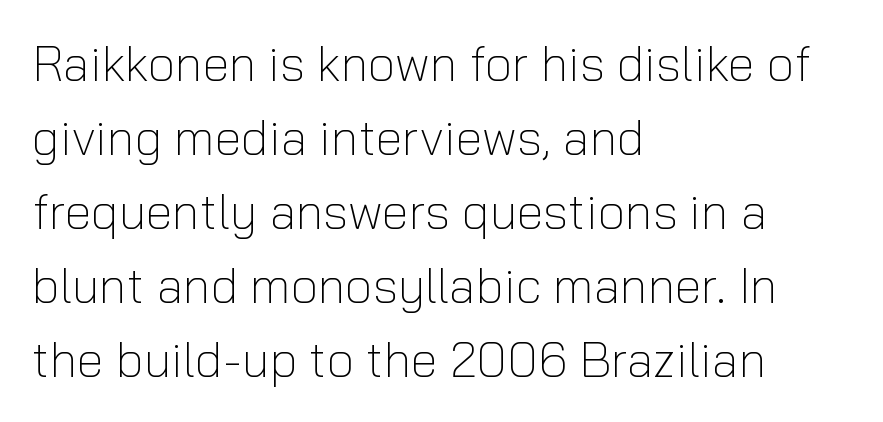
The specimen omits any rule beneath the text block's lines. Stems here are at most as thick as an everyday book face. Which margin do the lines hug? The left one — the right edge is uneven. This sample uses plain, unmodified letter spacing. Rendered with straight, roman letterforms.
